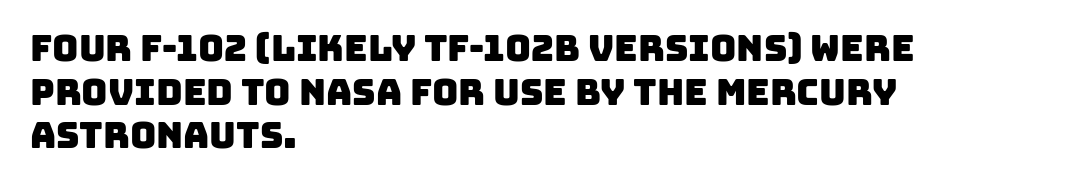
The image shows 36 px sans-serif type; set left-aligned, line spacing 1.21x, normal letter spacing, not underlined; low stroke contrast and a large x-height.
